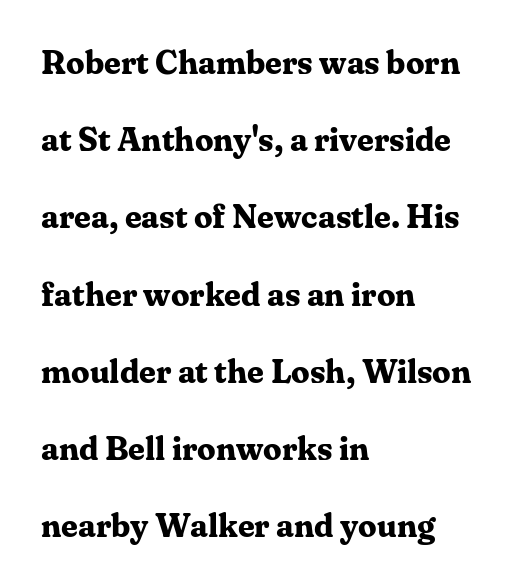
Underline: absent. These words are printed bold, with thick strokes throughout. You can tell from the footed stems that serif type was used. Horizontal bands of white between lines are thick stripes.
